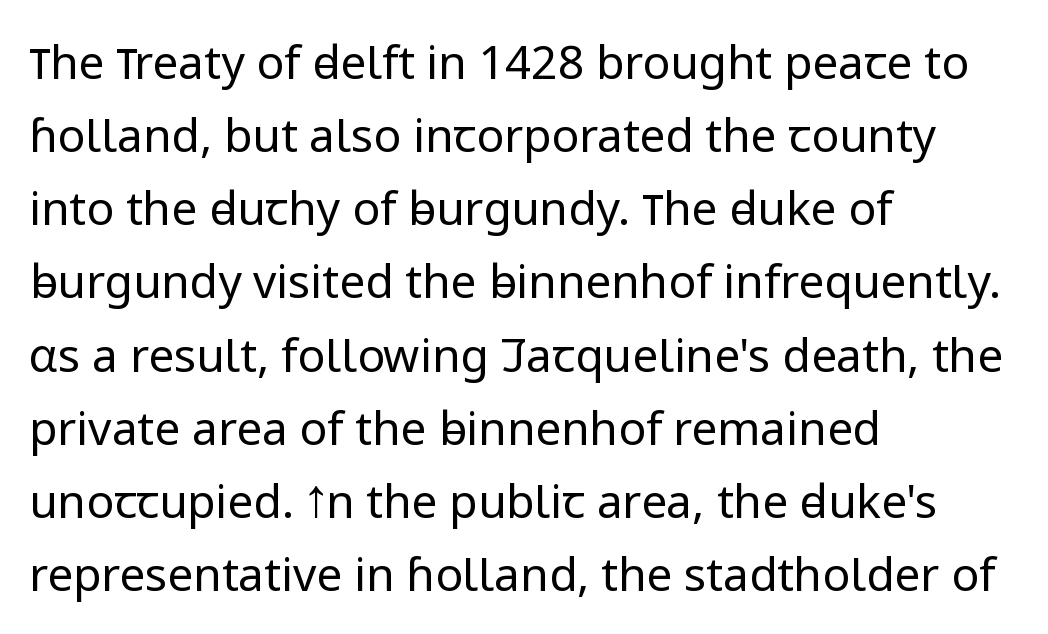
The image shows 46 px regular-weight sans-serif type, upright; set left-aligned, normal line spacing (1.59x), normal letter spacing, not underlined; low stroke contrast and a medium x-height.
